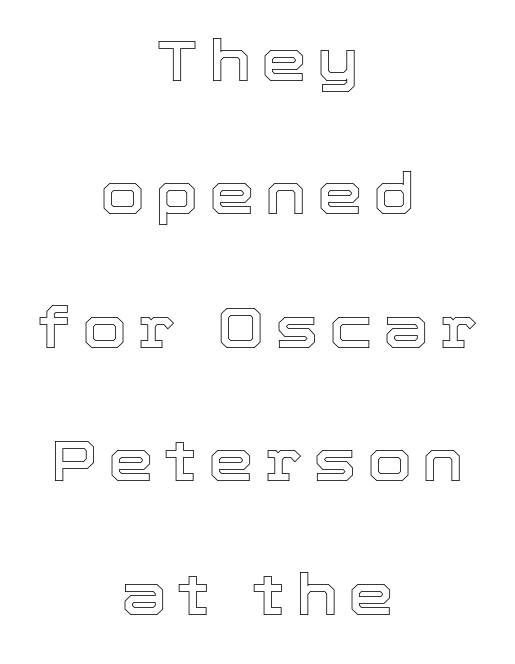
Think of a printed novel: that variable character pitch is what you see here. The line-height multiplier appears high, well above default. The string is rendered with underlining switched off. The specimen reads as upright at a glance. Horizontally, the lines are justified to the midpoint only.
